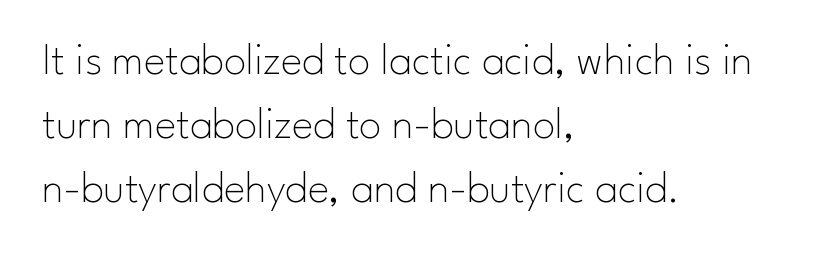
The image shows 45 px thin sans-serif type, upright; set left-aligned, normal line spacing (1.42x), normal letter spacing, not underlined; low stroke contrast and a small x-height.
